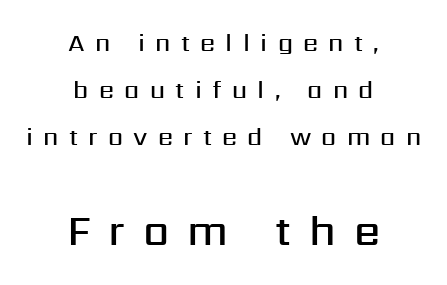
{"serif": "no", "italic": "no", "bold": "semi", "weight": "semibold", "width": "normal", "stroke_contrast": "medium", "x_height": "medium", "monospaced": "no", "underline": "no", "align": "center", "line_spacing": "loose", "line_spacing_ratio": 1.96, "letter_spacing": "wide", "letter_spacing_em": 0.43, "larger_block": "second", "size_ratio": 1.75, "glyph_px": 42}
